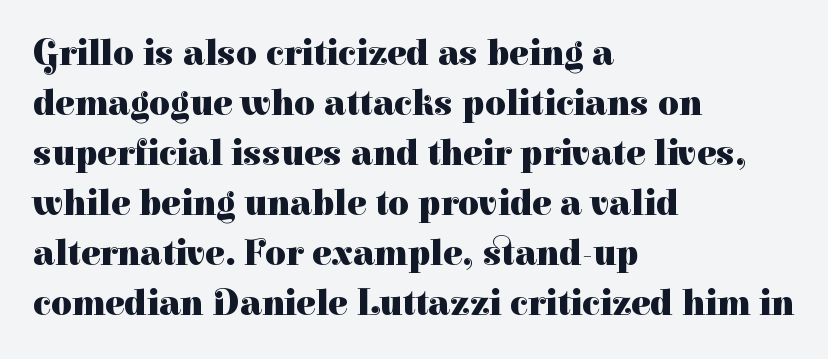
The font is running at its bold setting. Is there much room between lines? A standard amount, neither cramped nor airy. If you drew a line through each stem, it would be perfectly vertical. Each letter keeps its own natural width here, so spacing adapts to shape. The typeface chosen for these lines features serifs.
